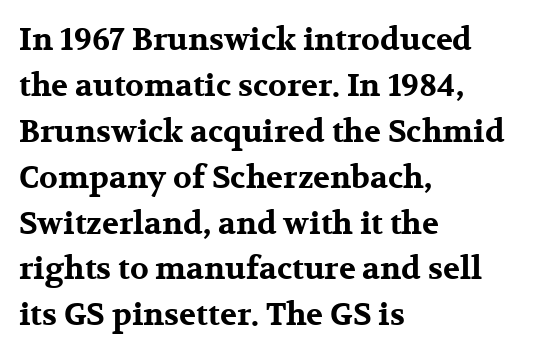
The image shows 31 px bold, wide serif type, upright; set left-aligned, normal line spacing (1.48x), normal letter spacing, not underlined; medium stroke contrast and a medium x-height.
